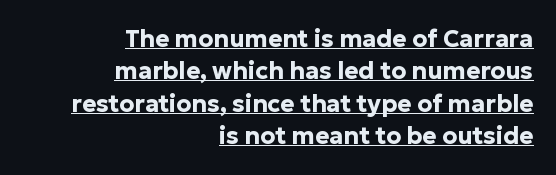
Q: Is the text bold? A: Yes.
Q: Is the text italic (slanted)? A: No, it is upright.
Q: Is the text underlined? A: Yes.
Q: How is the paragraph aligned? A: Right-aligned.
Q: Is the spacing between letters normal or unusually wide? A: Normal.
Q: Is the spacing between lines tight, normal or loose? A: Normal.
